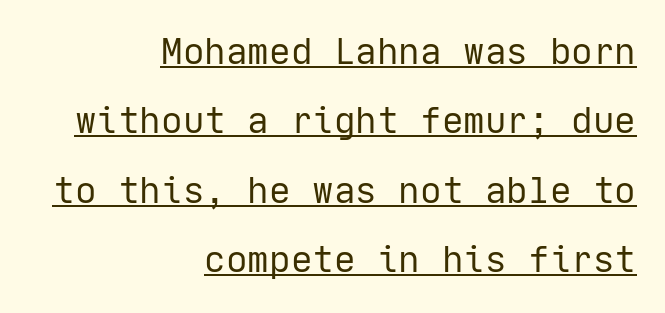
Ordinary non-slanted type is in use. On a weight scale, this lands at 450 or below. The space between consecutive lines is lavish. Look at the bottom of the vertical strokes: they stop flat, with no serifs. A student would call this right alignment; a typographer would say flush right, rag left.
